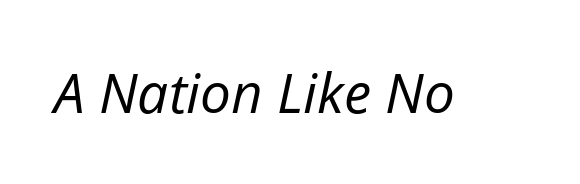
The image shows 55 px regular-weight type, italic (leaning right); set normal letter spacing, not underlined; low stroke contrast and a medium x-height.
